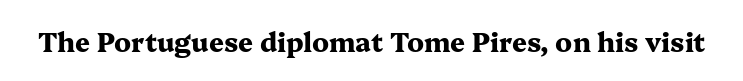
{"italic": "no", "bold": "yes", "underline": "no", "letter_spacing": "normal", "letter_spacing_em": 0.0, "glyph_px": 26}
